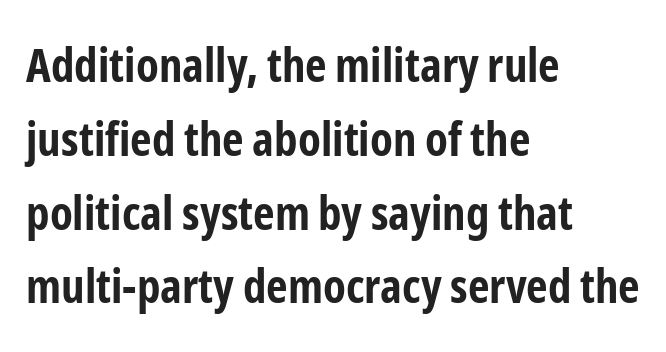
Q: Is the text bold? A: Yes.
Q: Is the text italic (slanted)? A: No, it is upright.
Q: Is the typeface a serif or a sans-serif typeface? A: Sans-serif.
Q: Is the text underlined? A: No.
Q: How is the paragraph aligned? A: Left-aligned.
Q: Is the spacing between letters normal or unusually wide? A: Normal.
Q: Is the spacing between lines tight, normal or loose? A: Normal.
Q: Width (condensed, normal, or wide)? A: Condensed.
Q: Stroke contrast? A: Low.
Q: x-height? A: Medium.
Q: Monospaced? A: No.
